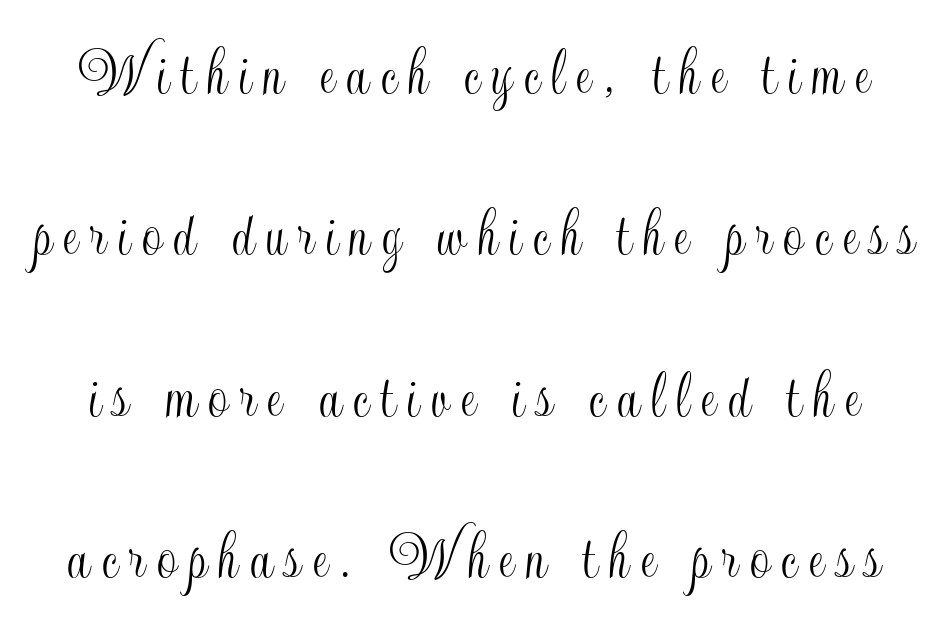
Q: Is the text italic (slanted)? A: Yes.
Q: Is the text underlined? A: No.
Q: Is the spacing between lines tight, normal or loose? A: Loose.
Q: Width (condensed, normal, or wide)? A: Condensed.
Q: x-height? A: Small.
Q: Monospaced? A: No.
